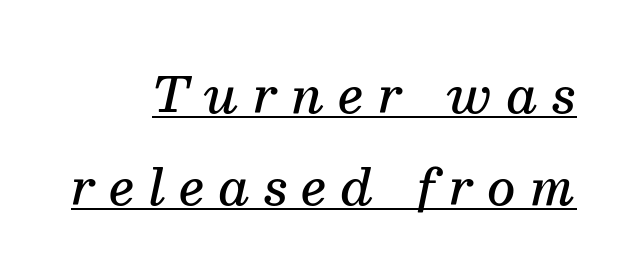
{"serif": "yes", "italic": "yes", "lean": "right", "slant_degrees": 13, "bold": "semi", "weight": "semibold", "width": "normal", "stroke_contrast": "medium", "x_height": "medium", "monospaced": "no", "underline": "yes", "line_spacing_ratio": 1.88, "letter_spacing": "wide", "letter_spacing_em": 0.29, "glyph_px": 49}
